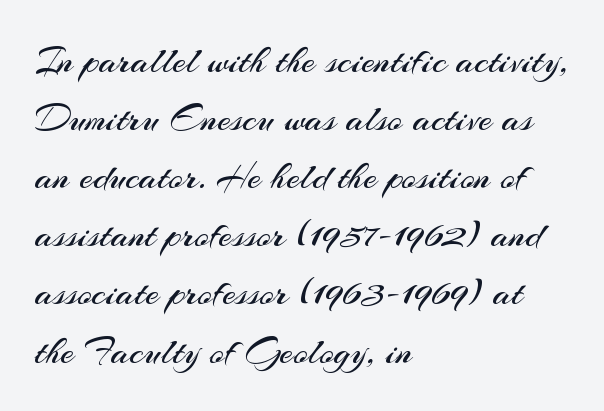
Does the copy run flush right? No — it runs flush left. Character widths vary here, with narrow letters taking less room than wide ones. The passage shown is typeset with a sans-serif family. A normal amount of white space separates one row of letters from the next.
